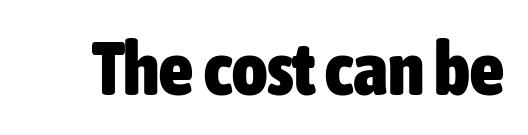
{"serif": "no", "italic": "no", "bold": "yes", "weight": "heavy", "width": "condensed", "stroke_contrast": "low", "x_height": "medium", "monospaced": "no", "underline": "no", "letter_spacing": "normal", "letter_spacing_em": 0.0, "glyph_px": 75}
